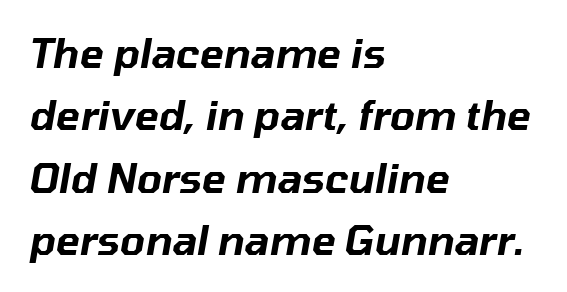
{"italic": "yes", "lean": "right", "slant_degrees": 10, "width": "normal", "stroke_contrast": "low", "x_height": "medium", "monospaced": "no", "underline": "no", "align": "left", "line_spacing": "normal", "line_spacing_ratio": 1.56, "letter_spacing": "normal", "letter_spacing_em": 0.0, "glyph_px": 40}
